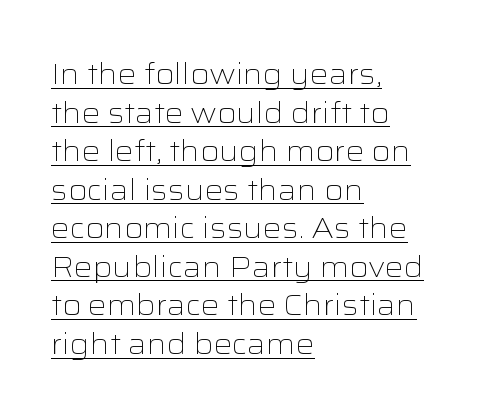
The image shows 29 px light, wide sans-serif type, upright; set left-aligned, normal line spacing (1.33x), normal letter spacing, underlined; low stroke contrast and a medium x-height.
